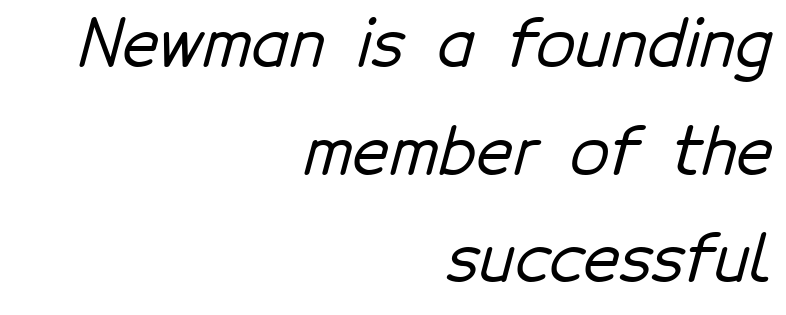
Varying glyph widths throughout — classic text-font behaviour. Note: no serifs on the glyphs. The passage shown has conventional tracking throughout. This block has exactly the height ordinary leading produces.
